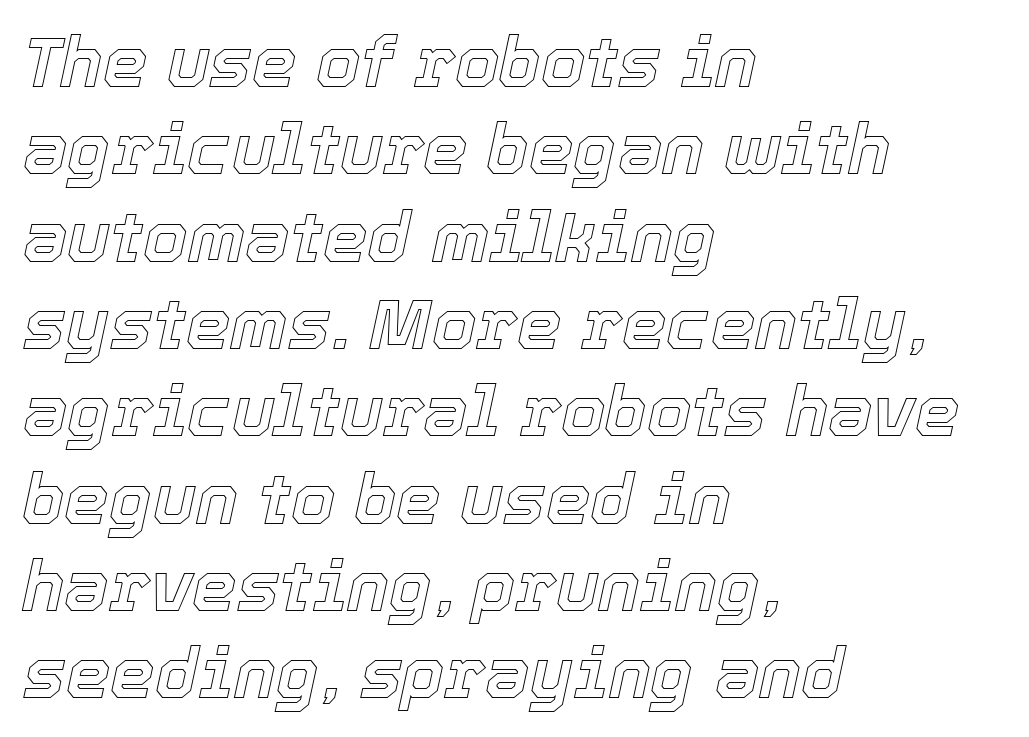
{"italic": "yes", "lean": "right", "slant_degrees": 12, "width": "normal", "x_height": "medium", "monospaced": "no", "underline": "no", "align": "left", "line_spacing_ratio": 1.23, "letter_spacing": "normal", "letter_spacing_em": 0.0, "glyph_px": 71}
